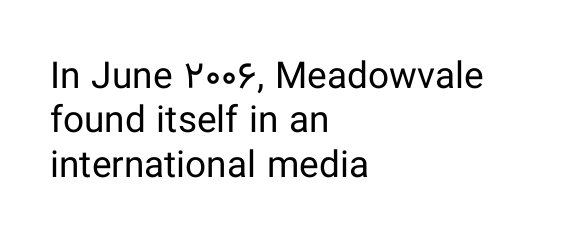
The image shows 37 px regular-weight sans-serif type, upright; set left-aligned, line spacing 1.2x, normal letter spacing, not underlined; low stroke contrast and a medium x-height.
